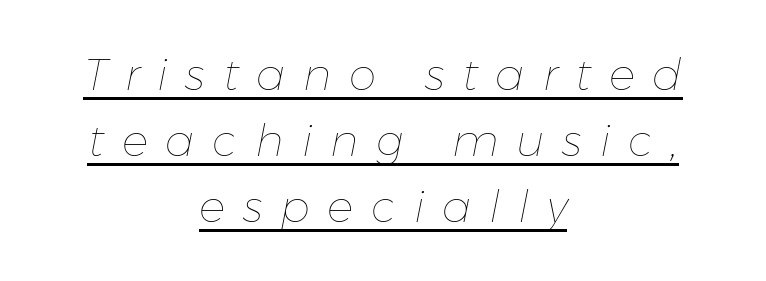
Would a proofreader flag this as italicized? Yes. Here the designer chose a conventional face with non-uniform glyph widths. Compared with typical paragraphs, the rows here are spaced about the same. Line starts and ends both wander, symmetrically.
